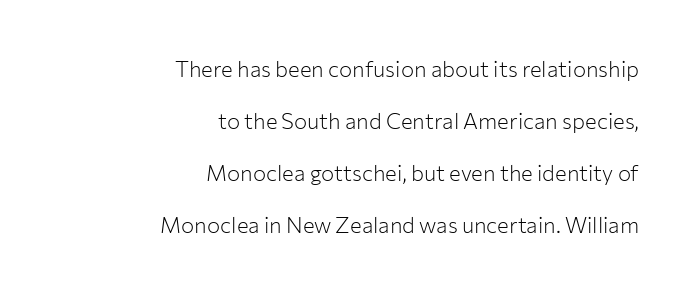
Does the copy run flush right? Yes — the right margin is perfectly even. The space directly below the letters is spotless. The horizontal fit of the characters is conventional and even. The typeface has the unassuming heft of standard copy or less. The lettering stays uniformly vertical, giving the passage a roman look.
